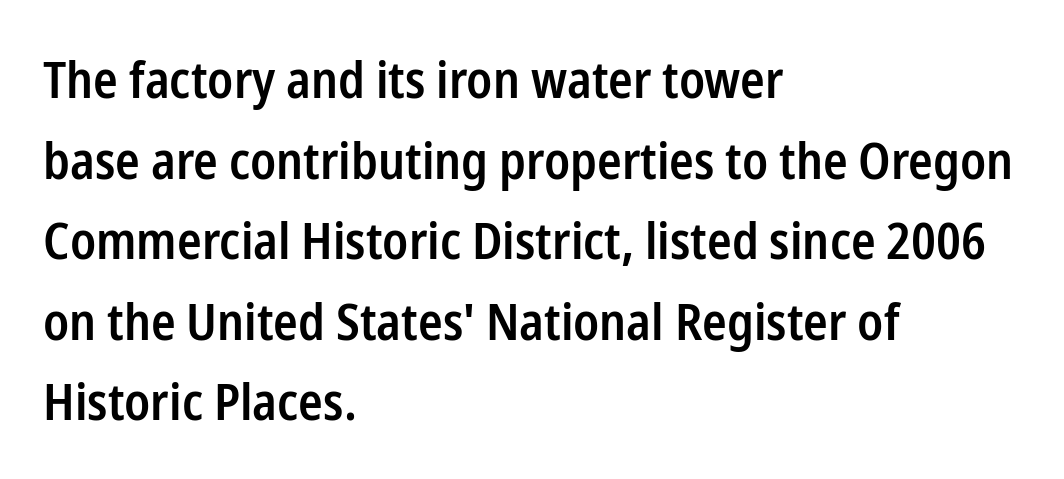
{"serif": "no", "italic": "no", "bold": "semi", "weight": "semibold", "width": "condensed", "stroke_contrast": "low", "x_height": "medium", "monospaced": "no", "underline": "no", "align": "left", "line_spacing": "normal", "line_spacing_ratio": 1.58, "letter_spacing": "normal", "letter_spacing_em": 0.0, "glyph_px": 51}
